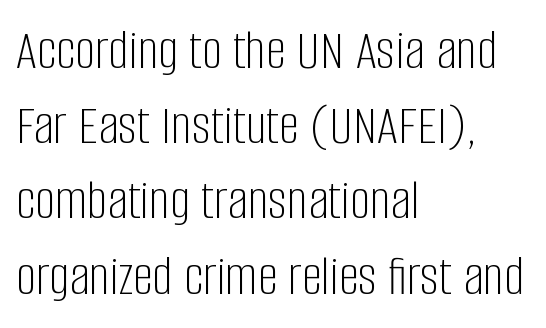
When letters stand straight like this, we call the style roman or upright. Left-aligned paragraph, ragged on the right. Weight: regular or lighter. A sans-serif font was chosen for this passage. The designer left line spacing at the default.
